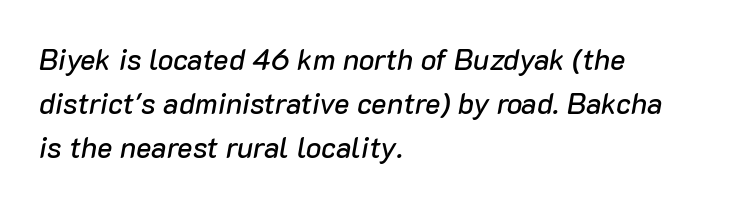
Rule under the text: the space is simply empty. The letters advance in unequal steps, a hallmark of proportional type. The paragraph shown leans on its left margin. How are the letters spaced? Ordinarily, with no added tracking.
